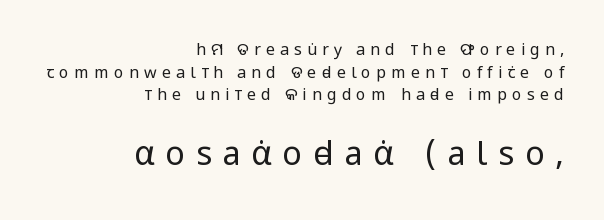
{"serif": "no", "italic": "no", "bold": "no", "weight": "regular", "width": "condensed", "stroke_contrast": "low", "x_height": "large", "monospaced": "no", "underline": "no", "align": "right", "line_spacing": "normal", "line_spacing_ratio": 1.41, "letter_spacing": "wide", "letter_spacing_em": 0.32, "larger_block": "second", "size_ratio": 2.06, "glyph_px": 33}
